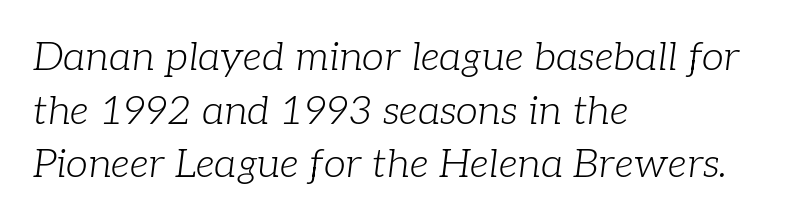
Q: Is the text bold? A: No.
Q: Is the text italic (slanted)? A: Yes, it leans right by about 7 degrees.
Q: Is the typeface a serif or a sans-serif typeface? A: Serif.
Q: Is the text underlined? A: No.
Q: How is the paragraph aligned? A: Left-aligned.
Q: Is the spacing between letters normal or unusually wide? A: Normal.
Q: Is the spacing between lines tight, normal or loose? A: Normal.
Q: Width (condensed, normal, or wide)? A: Normal.
Q: Stroke contrast? A: Low.
Q: x-height? A: Medium.
Q: Monospaced? A: No.
